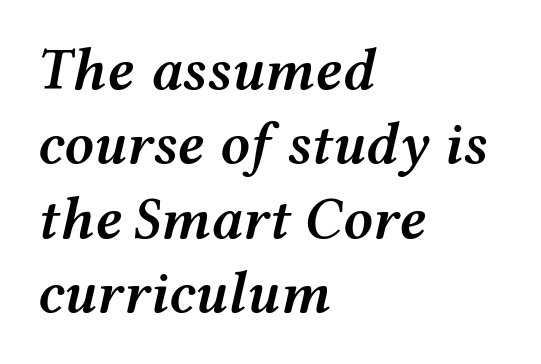
Q: Is the text bold? A: Semi-bold.
Q: Is the text italic (slanted)? A: Yes, it leans right by about 12 degrees.
Q: Is the text underlined? A: No.
Q: How is the paragraph aligned? A: Left-aligned.
Q: Is the spacing between letters normal or unusually wide? A: Normal.
Q: Is the spacing between lines tight, normal or loose? A: Normal.
Q: Width (condensed, normal, or wide)? A: Wide.
Q: Stroke contrast? A: Medium.
Q: x-height? A: Medium.
Q: Monospaced? A: No.
